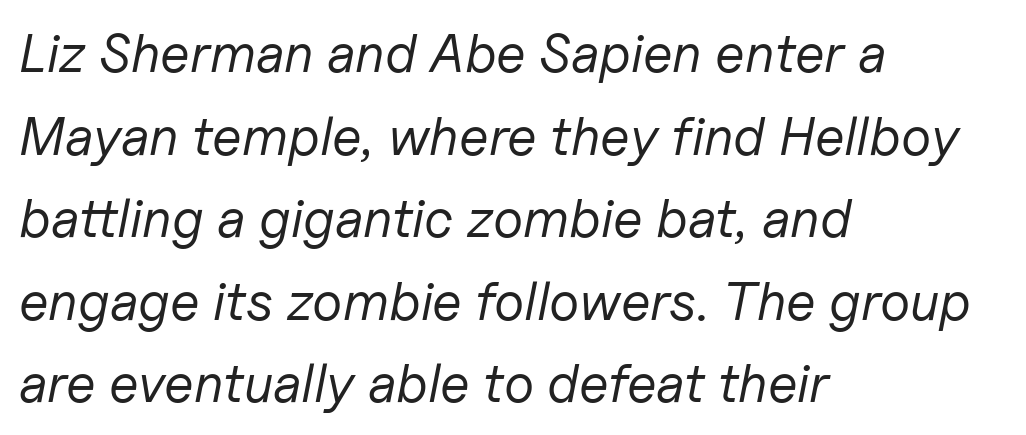
Q: Is the text bold? A: No.
Q: Is the text italic (slanted)? A: Yes, it leans right by about 11 degrees.
Q: Is the text underlined? A: No.
Q: How is the paragraph aligned? A: Left-aligned.
Q: Is the spacing between letters normal or unusually wide? A: Normal.
Q: Is the spacing between lines tight, normal or loose? A: Normal.
Q: Width (condensed, normal, or wide)? A: Normal.
Q: Stroke contrast? A: Low.
Q: x-height? A: Medium.
Q: Monospaced? A: No.
